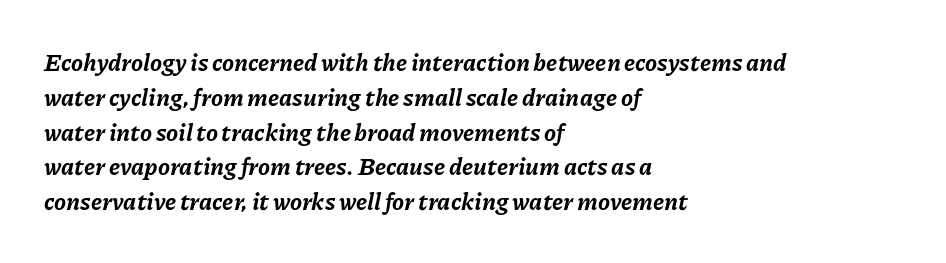
{"italic": "yes", "lean": "right", "slant_degrees": 11, "bold": "yes", "underline": "no", "align": "left", "line_spacing": "normal", "line_spacing_ratio": 1.45, "letter_spacing": "normal", "letter_spacing_em": 0.0, "glyph_px": 24}
